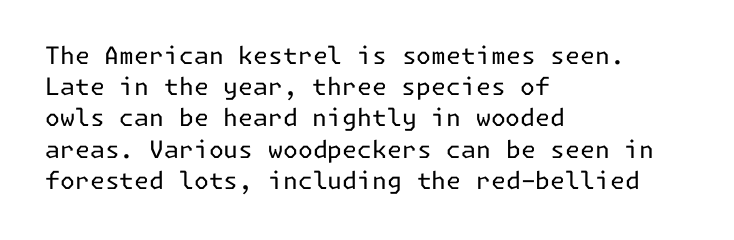
{"italic": "no", "bold": "no", "underline": "no", "align": "left", "line_spacing": "normal", "line_spacing_ratio": 1.3, "letter_spacing": "normal", "letter_spacing_em": 0.0, "glyph_px": 24}
